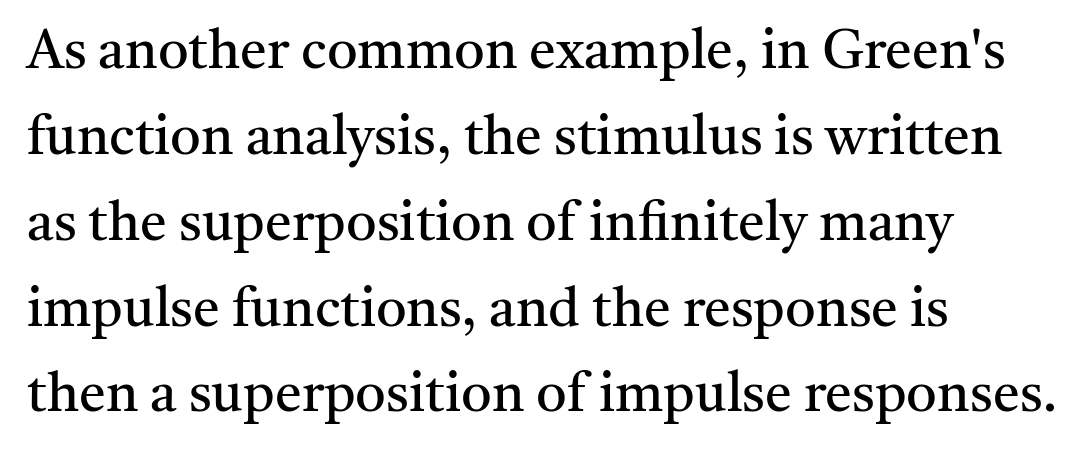
The image shows 54 px regular-weight serif type, upright; set left-aligned, normal line spacing (1.59x), normal letter spacing, not underlined; medium stroke contrast and a medium x-height.
